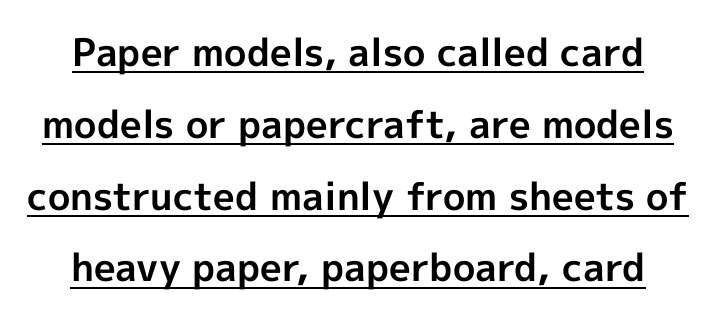
{"serif": "no", "italic": "no", "bold": "yes", "weight": "bold", "width": "normal", "x_height": "medium", "monospaced": "no", "underline": "yes", "line_spacing_ratio": 1.89, "letter_spacing": "normal", "letter_spacing_em": 0.0, "glyph_px": 38}
